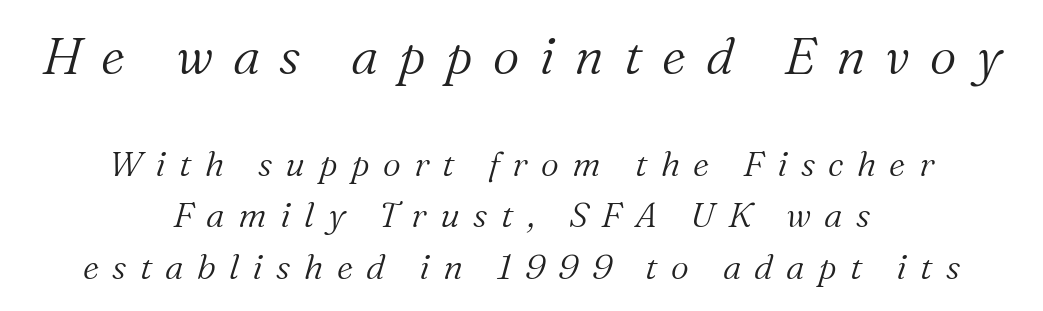
The image shows 52 px light serif type, italic (leaning right); set centered, normal line spacing (1.47x), unusually wide letter spacing (+0.38 em), not underlined; the first (top) block is 1.49x larger; medium stroke contrast and a medium x-height.
